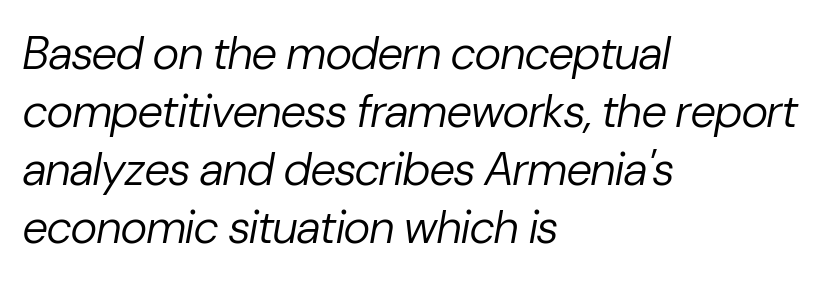
{"italic": "yes", "lean": "right", "slant_degrees": 10, "bold": "no", "weight": "regular", "width": "normal", "stroke_contrast": "low", "x_height": "medium", "monospaced": "no", "underline": "no", "align": "left", "line_spacing": "normal", "line_spacing_ratio": 1.26, "letter_spacing": "normal", "letter_spacing_em": 0.0, "glyph_px": 46}
